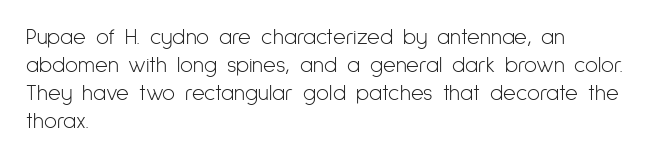
The image shows 22 px text type, upright; set left-aligned, normal line spacing (1.28x), normal letter spacing, not underlined.
